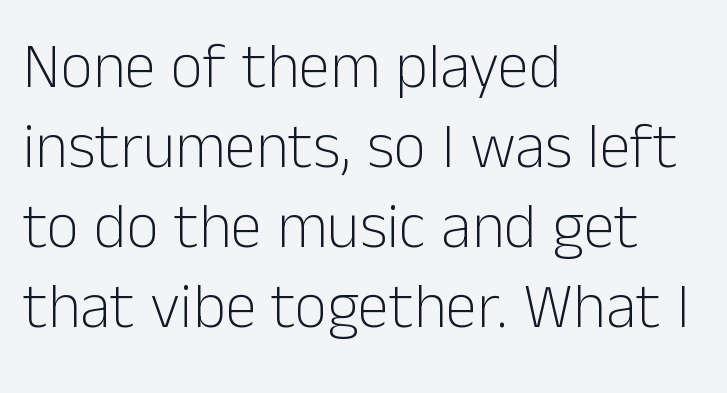
Q: Is the text bold? A: No.
Q: Is the text italic (slanted)? A: No, it is upright.
Q: Is the typeface a serif or a sans-serif typeface? A: Sans-serif.
Q: Is the text underlined? A: No.
Q: How is the paragraph aligned? A: Left-aligned.
Q: Is the spacing between letters normal or unusually wide? A: Normal.
Q: Is the spacing between lines tight, normal or loose? A: Normal.
Q: Width (condensed, normal, or wide)? A: Normal.
Q: Stroke contrast? A: Low.
Q: x-height? A: Medium.
Q: Monospaced? A: No.
